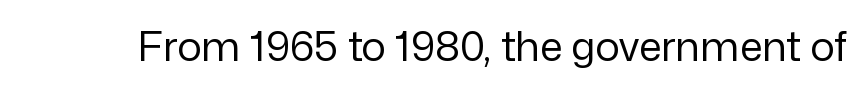
The strip under each line holds only bare page. Summary of weight: not heavy and not bold. Do the letters lean? They stand straight. A typesetter would call this zero additional tracking. Note: no serifs on the glyphs.
